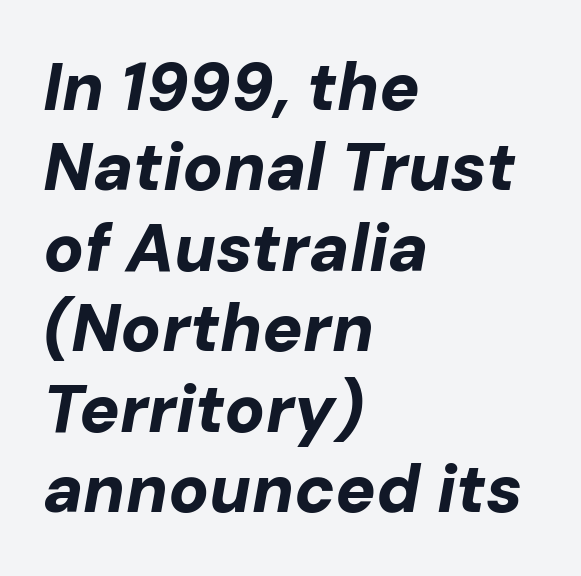
The image shows 67 px bold type, italic (leaning right); set left-aligned, line spacing 1.2x, normal letter spacing, not underlined; low stroke contrast and a medium x-height.
